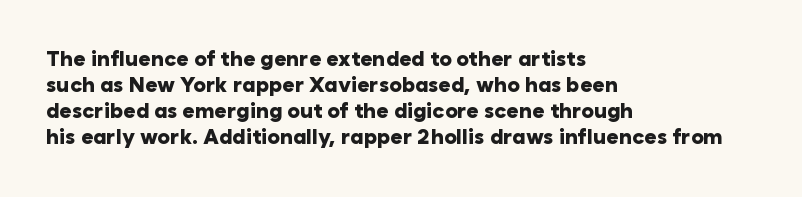
The strokes are fattened all the way to bold. Visually the block forms a straight wall on the left and a jagged coastline on the right. A typesetter would mark this as roman, not italic. The words here are not underlined.
